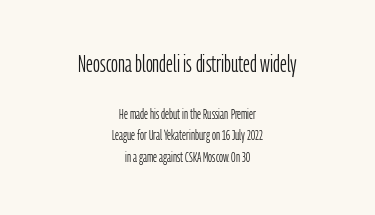
{"italic": "no", "bold": "no", "underline": "no", "align": "center", "line_spacing": "normal", "line_spacing_ratio": 1.56, "letter_spacing": "normal", "letter_spacing_em": 0.0, "larger_block": "first", "size_ratio": 1.71, "glyph_px": 24}
